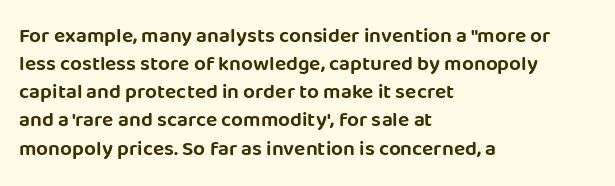
Teacher's note: observe the even left margin — that is flush-left alignment. No italicization has been applied; the sample stays upright. Clear beneath every line of the passage. Honestly, the letter spacing is just normal — you wouldn't notice it. A typesetter would call this leading conventional body-copy spacing.
